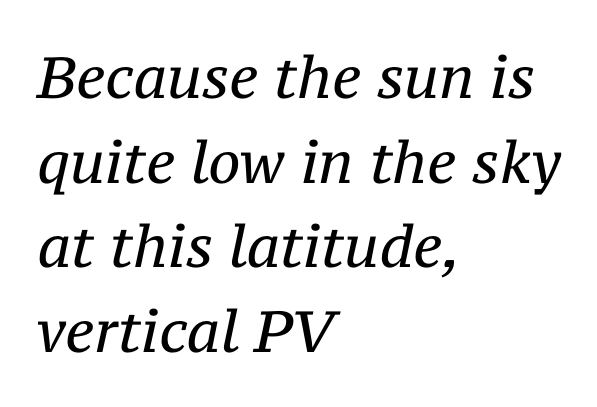
The image shows 58 px regular-weight serif type, italic (leaning right); set left-aligned, normal line spacing (1.46x), normal letter spacing, not underlined; medium stroke contrast and a medium x-height.
